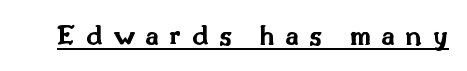
Is the letter spacing exaggerated? Yes — the characters are pushed far apart. Do the letters lean? They stand straight. In terms of weight, the rendering is a true, heavy bold. The face used here is a sans, in the tradition of grotesques and geometrics. This rendering features underlined lettering.
